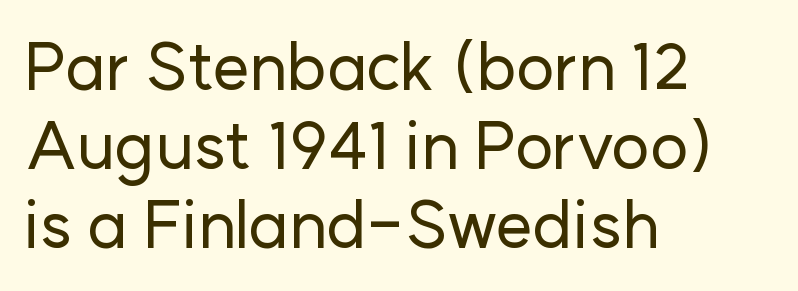
The line texture is even and compact thanks to regular tracking. Just letters on the line, the space beneath them empty. The letters carry no serifs — their stems end cleanly without finishing strokes. A roman cut, with each character standing at attention. Spacing verdict: proportional, widths tailored to each character.
